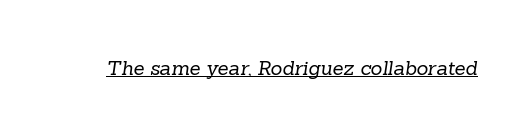
The image shows 20 px text type; set normal letter spacing, underlined.
